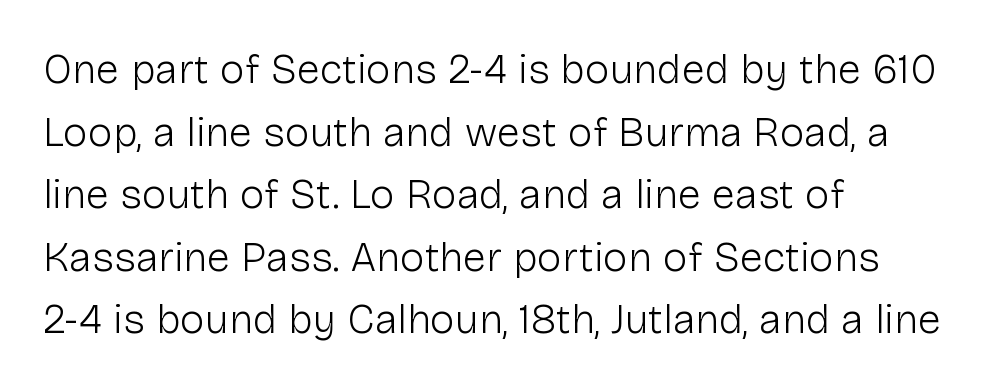
The image shows 42 px light sans-serif type, upright; set left-aligned, normal line spacing (1.49x), normal letter spacing, not underlined; low stroke contrast and a medium x-height.
